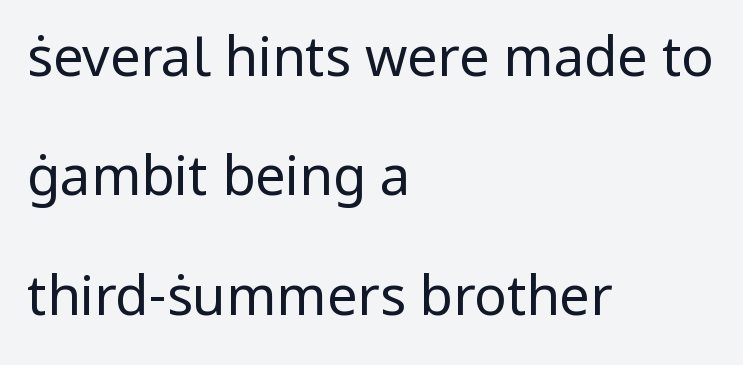
The image shows 54 px regular-weight sans-serif type, upright; set left-aligned, loose line spacing (2.21x), normal letter spacing, not underlined; low stroke contrast and a medium x-height.
